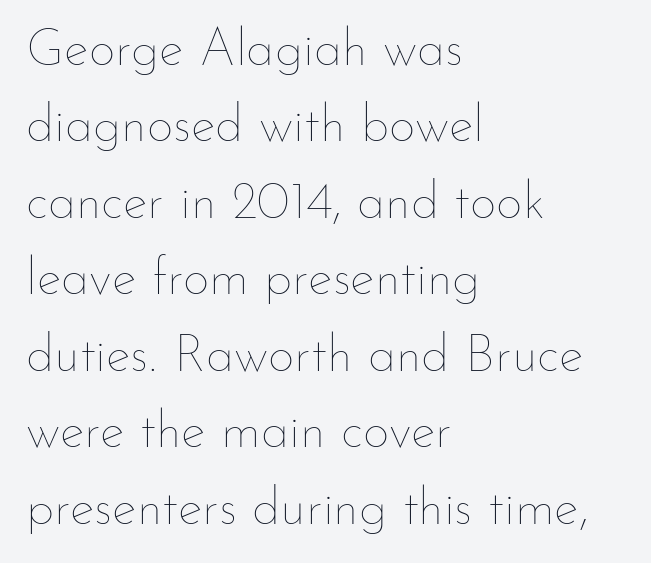
The image shows 52 px thin type, upright; set left-aligned, normal line spacing (1.47x), normal letter spacing, not underlined; low stroke contrast and a small x-height.
